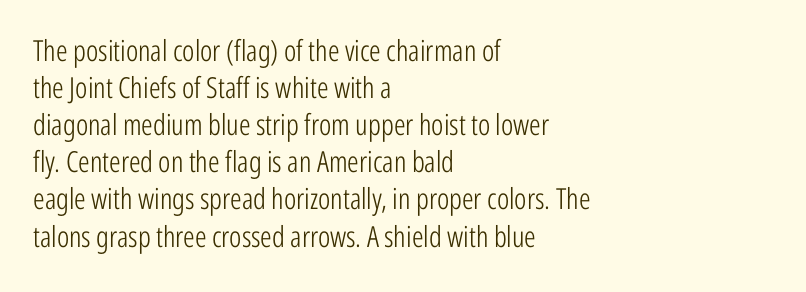
Q: Is the text bold? A: No.
Q: Is the text italic (slanted)? A: No, it is upright.
Q: Is the typeface a serif or a sans-serif typeface? A: Sans-serif.
Q: Is the text underlined? A: No.
Q: How is the paragraph aligned? A: Left-aligned.
Q: Is the spacing between letters normal or unusually wide? A: Normal.
Q: Is the spacing between lines tight, normal or loose? A: Normal.
Q: Width (condensed, normal, or wide)? A: Condensed.
Q: Stroke contrast? A: Low.
Q: x-height? A: Medium.
Q: Monospaced? A: No.
